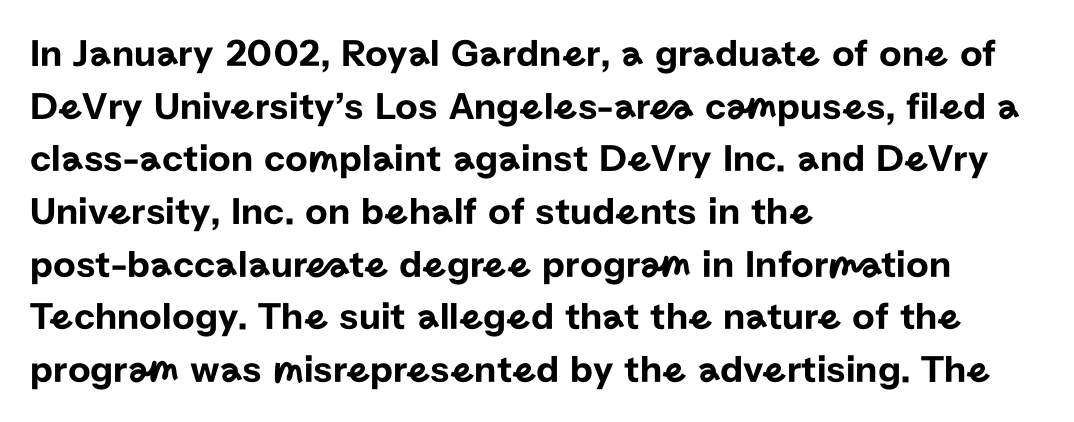
The line-height multiplier appears to be the usual default. No word sits above an underline. Glyph-to-glyph distance matches everyday printed text. The characters display no serif detailing; their extremities are plain. Each letter keeps its own natural width here, so spacing adapts to shape. The passage is arranged the way most books set body copy — flush left.
